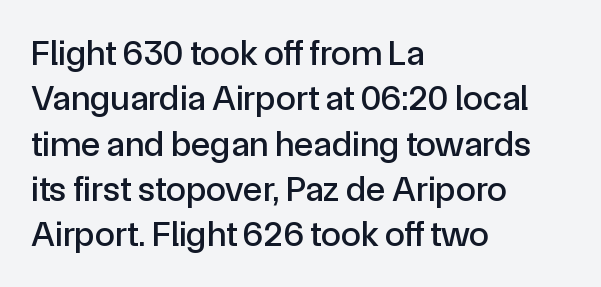
{"serif": "no", "italic": "no", "width": "normal", "x_height": "medium", "monospaced": "no", "underline": "no", "align": "left", "line_spacing": "normal", "line_spacing_ratio": 1.26, "letter_spacing": "normal", "letter_spacing_em": 0.0, "glyph_px": 36}
